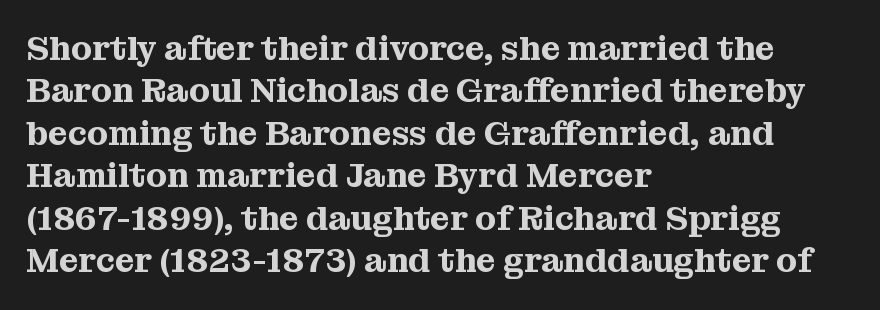
The font family rendered here belongs to the serif group. These lines are rendered in a variable-pitch font. Plain, unruled lines of type. How would I describe the line gaps? Plain and ordinary. The rendering anchors every line to the left-hand side.
